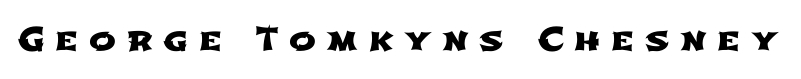
The image shows 32 px wide sans-serif type; set unusually wide letter spacing (+0.34 em), not underlined; low stroke contrast and a medium x-height.
